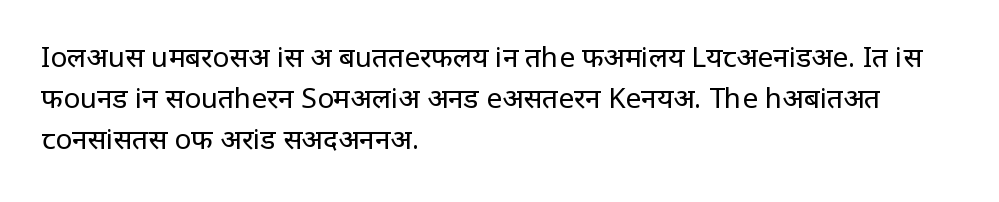
Anything drawn beneath the words? Only blank space. In terms of posture, this sample is upright. Observe the absence of serifs on each vertical stroke in this sample. Weight: in the light-to-regular range. How are the letters spaced? Ordinarily, with no added tracking.
